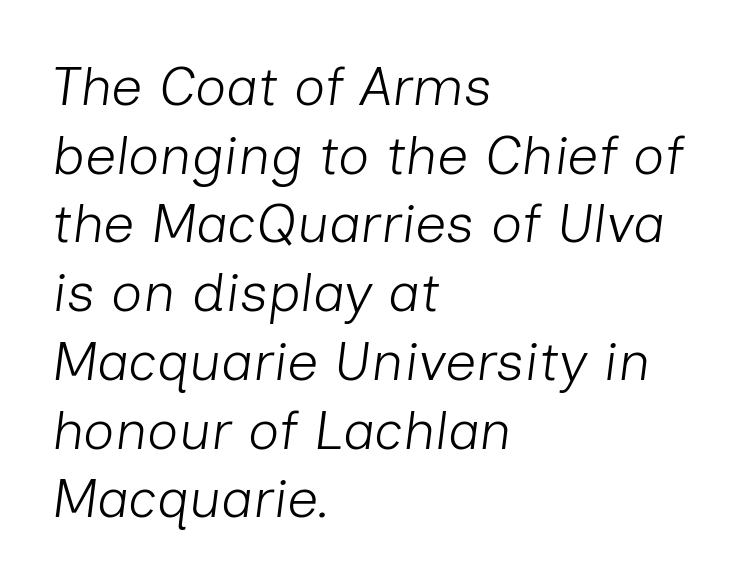
The image shows 55 px light type, italic (leaning right); set left-aligned, normal line spacing (1.25x), normal letter spacing, not underlined; low stroke contrast and a medium x-height.
